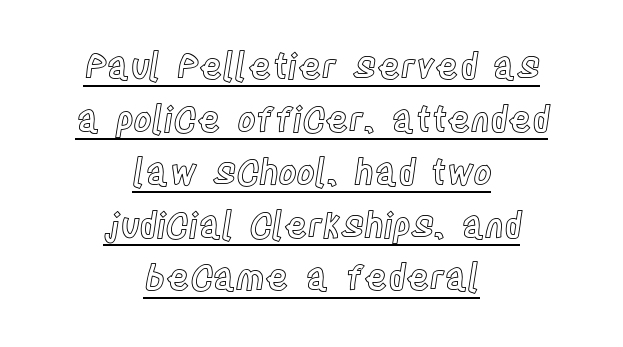
The image shows 35 px condensed type; set centered, normal line spacing (1.51x), normal letter spacing, underlined; a large x-height.
